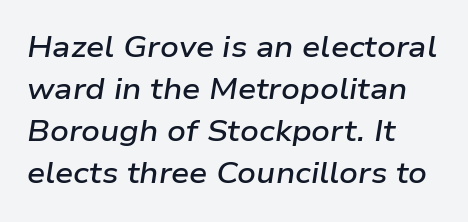
The image shows 29 px semibold, wide type, italic (leaning right); set left-aligned, normal line spacing (1.45x), normal letter spacing, not underlined; low stroke contrast and a medium x-height.
